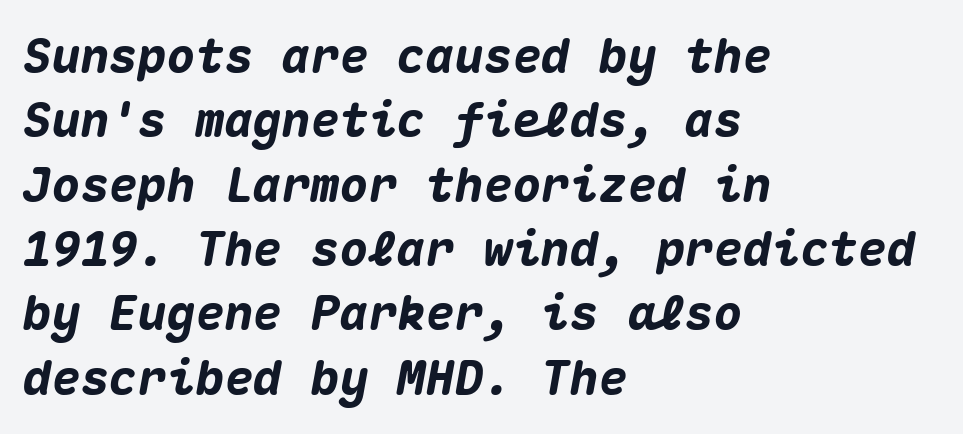
{"italic": "yes", "lean": "right", "slant_degrees": 10, "bold": "yes", "weight": "heavy", "width": "normal", "stroke_contrast": "medium", "x_height": "medium", "monospaced": "yes", "underline": "no", "align": "left", "line_spacing": "normal", "line_spacing_ratio": 1.34, "letter_spacing": "normal", "letter_spacing_em": 0.0, "glyph_px": 48}
